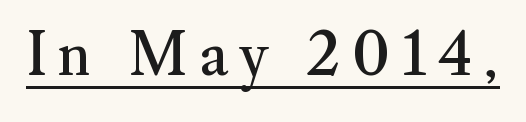
The image shows 58 px regular-weight serif type, upright; set underlined; medium stroke contrast and a small x-height.
